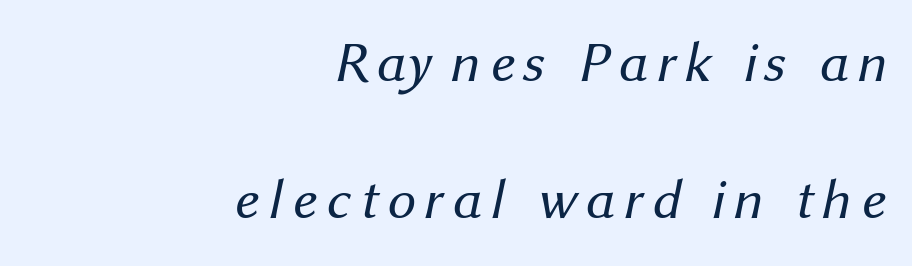
The image shows 56 px regular-weight sans-serif type; set right-aligned, loose line spacing (2.45x), not underlined; medium stroke contrast and a medium x-height.
